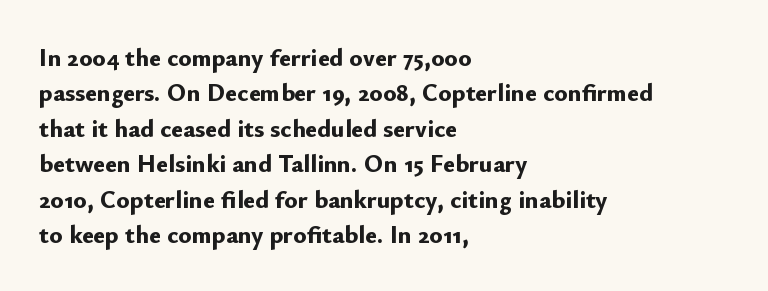
The strokes are fattened all the way to bold. Does the copy run flush right? No — it runs flush left. The face used here is rendered with its standard letterfit. Does the leading feel generous? No, just average. The typography opts for an upright posture over an oblique one.
